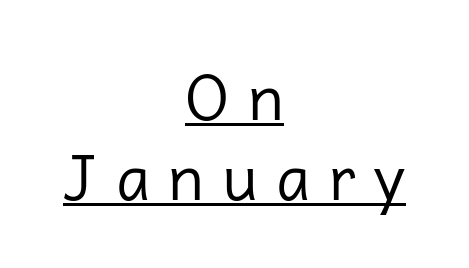
{"serif": "no", "italic": "no", "bold": "no", "weight": "regular", "width": "normal", "stroke_contrast": "low", "x_height": "medium", "monospaced": "no", "underline": "yes", "align": "center", "line_spacing": "normal", "line_spacing_ratio": 1.27, "letter_spacing": "wide", "letter_spacing_em": 0.29, "glyph_px": 63}
